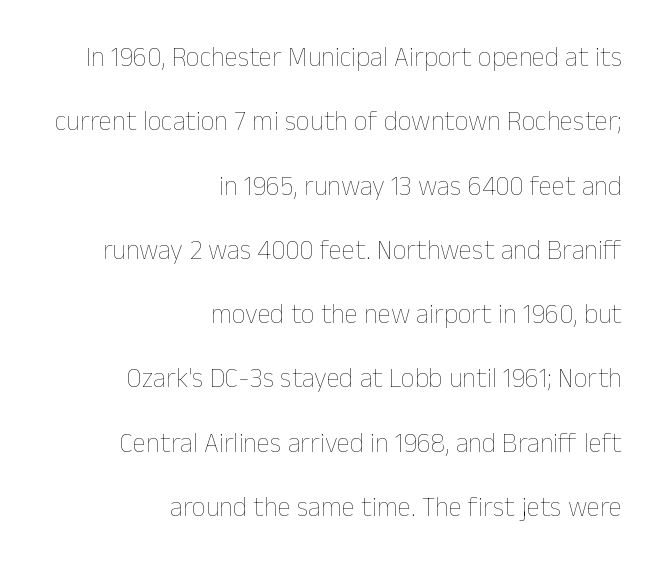
These lines stand farther apart than default settings would place them. Standard letterfit; no display-style spreading of the glyphs. This reads as an unemphasized weight, regular at the heaviest. The rag falls on the left side of this text block.
